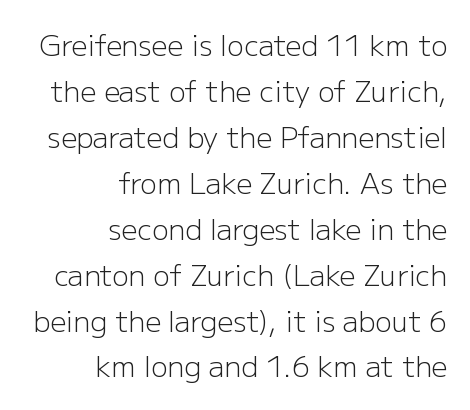
Check the space under the baseline: it is left empty. The lettering stays uniformly vertical, giving the passage a roman look. Each letter keeps its own natural width here, so spacing adapts to shape. The face looks like a standard text weight, possibly lighter. Typeset ragged left — the right edge is the straight one. Each letter's strokes conclude bluntly, with no projecting serifs.
